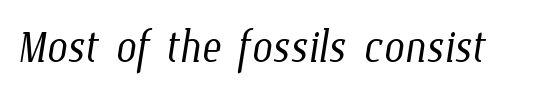
Q: Is the text bold? A: No.
Q: Is the text underlined? A: No.
Q: Is the spacing between letters normal or unusually wide? A: Normal.
Q: Width (condensed, normal, or wide)? A: Condensed.
Q: Stroke contrast? A: Low.
Q: x-height? A: Medium.
Q: Monospaced? A: No.
